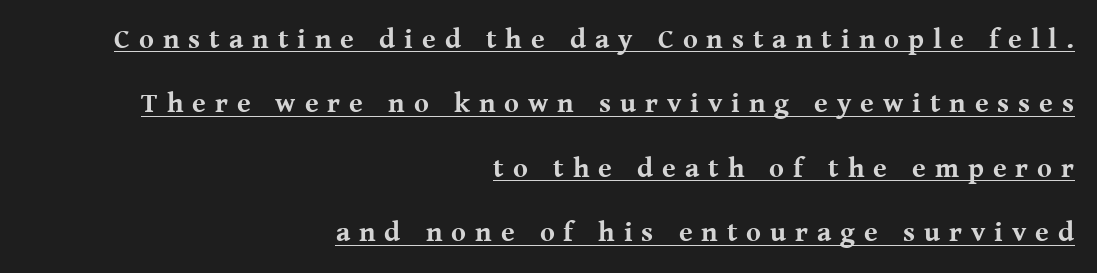
Baseline-to-baseline distance is far greater than the letter height. This is roman type, the default non-slanted kind. This sample uses a serif face. Short and long lines alike share a common ending point at right. Think of a printed novel: that variable character pitch is what you see here.
